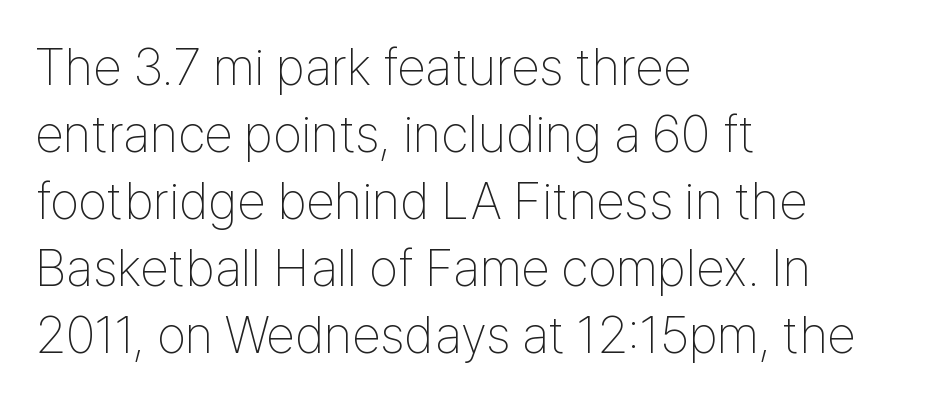
The image shows 52 px thin, condensed sans-serif type, upright; set left-aligned, normal line spacing (1.29x), normal letter spacing, not underlined; low stroke contrast and a medium x-height.
